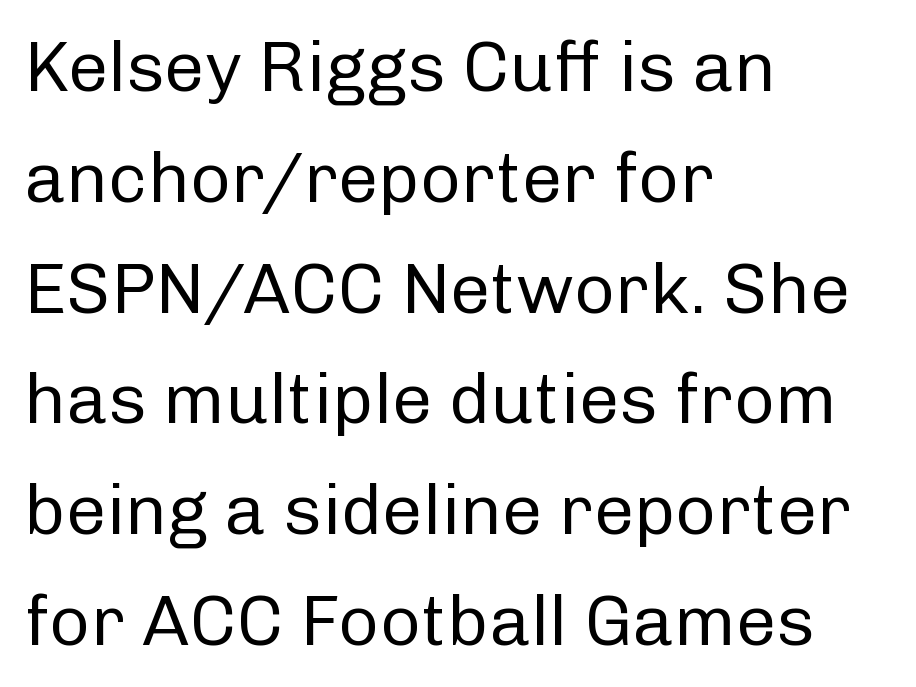
{"serif": "no", "italic": "no", "bold": "no", "weight": "regular", "width": "normal", "stroke_contrast": "low", "x_height": "medium", "monospaced": "no", "underline": "no", "align": "left", "line_spacing": "normal", "line_spacing_ratio": 1.56, "letter_spacing": "normal", "letter_spacing_em": 0.0, "glyph_px": 71}
